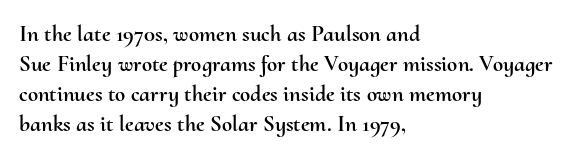
The image shows 23 px text type, upright; set left-aligned, normal line spacing (1.3x), normal letter spacing, not underlined.
